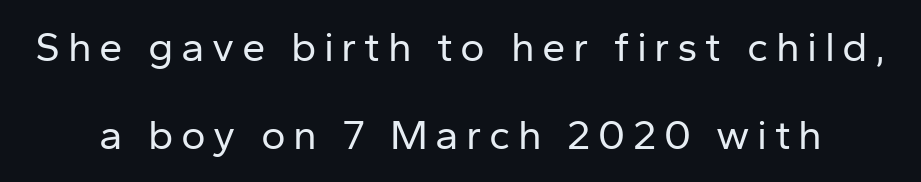
The image shows 42 px regular-weight sans-serif type, upright; set loose line spacing (2.09x), not underlined; low stroke contrast and a medium x-height.
